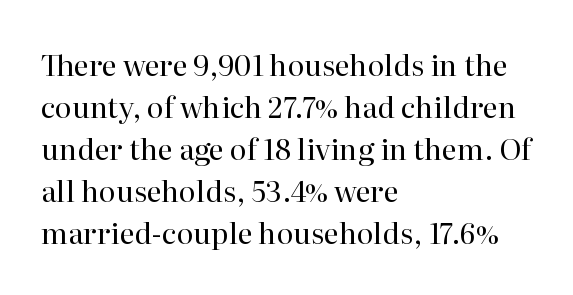
{"serif": "yes", "italic": "no", "bold": "no", "weight": "regular", "width": "normal", "stroke_contrast": "high", "x_height": "medium", "monospaced": "no", "underline": "no", "align": "left", "line_spacing": "normal", "line_spacing_ratio": 1.45, "letter_spacing": "normal", "letter_spacing_em": 0.0, "glyph_px": 29}
